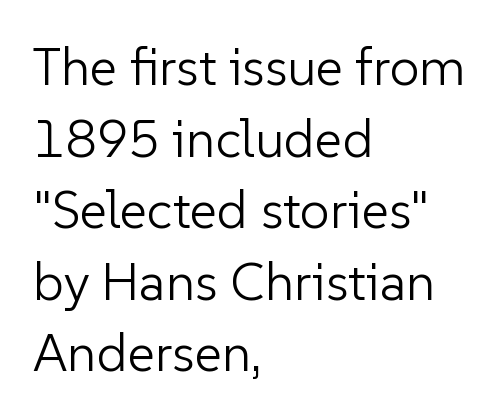
{"serif": "no", "italic": "no", "bold": "no", "weight": "light", "width": "normal", "stroke_contrast": "low", "x_height": "medium", "monospaced": "no", "underline": "no", "align": "left", "line_spacing": "normal", "line_spacing_ratio": 1.35, "letter_spacing": "normal", "letter_spacing_em": 0.0, "glyph_px": 53}
